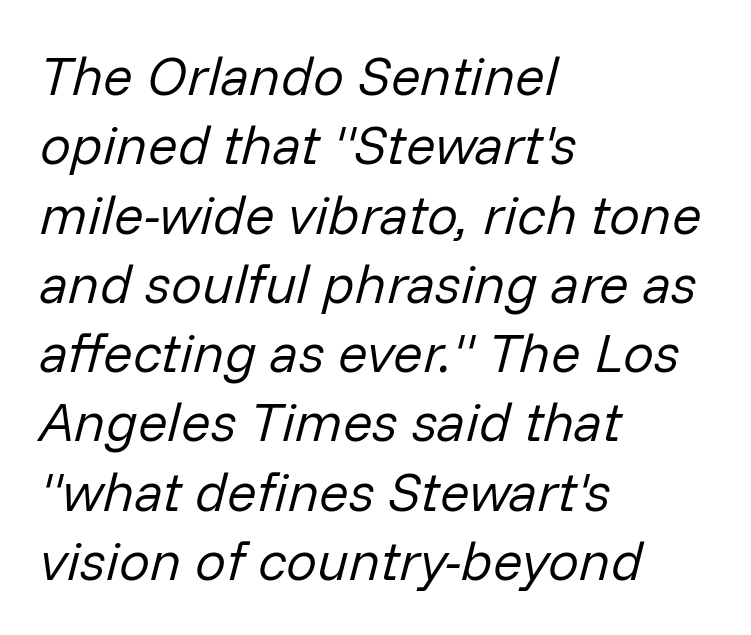
{"italic": "yes", "lean": "right", "slant_degrees": 14, "bold": "no", "weight": "regular", "width": "normal", "stroke_contrast": "low", "x_height": "medium", "monospaced": "no", "underline": "no", "align": "left", "line_spacing": "normal", "line_spacing_ratio": 1.26, "letter_spacing": "normal", "letter_spacing_em": 0.0, "glyph_px": 55}
